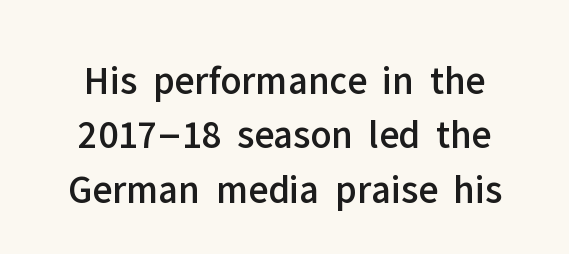
A bare baseline throughout the passage. Normally led — the rows are evenly, conventionally spaced. Proportional: the letters do not fall into vertical columns. Honestly, the letter spacing is just normal — you wouldn't notice it. Each line is balanced around a shared central axis.
